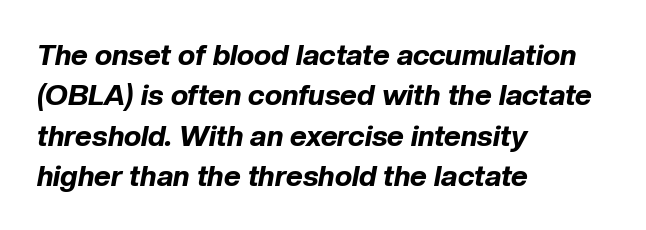
The image shows 29 px bold type, italic (leaning right); set left-aligned, normal line spacing (1.39x), normal letter spacing, not underlined; low stroke contrast and a medium x-height.
